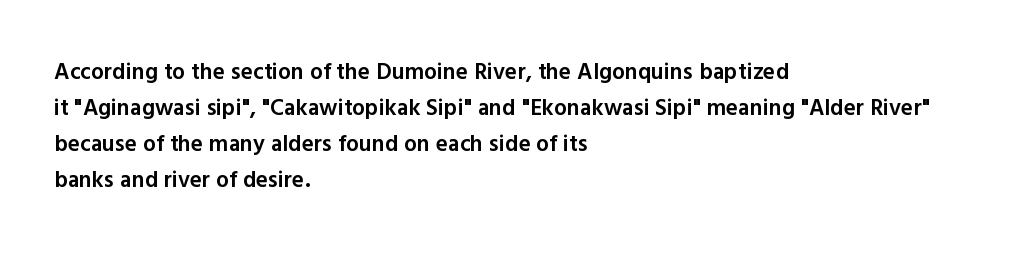
The image shows 23 px text type, upright; set left-aligned, normal line spacing (1.56x), normal letter spacing, not underlined.
